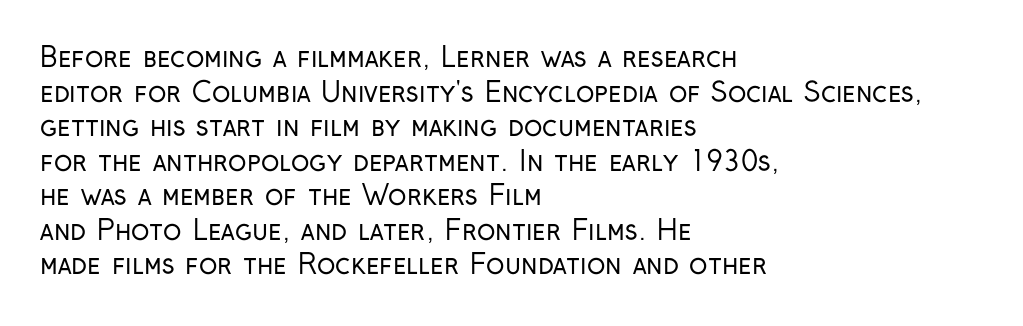
{"italic": "no", "bold": "no", "underline": "no", "align": "left", "line_spacing": "normal", "line_spacing_ratio": 1.28, "letter_spacing": "normal", "letter_spacing_em": 0.0, "glyph_px": 27}
